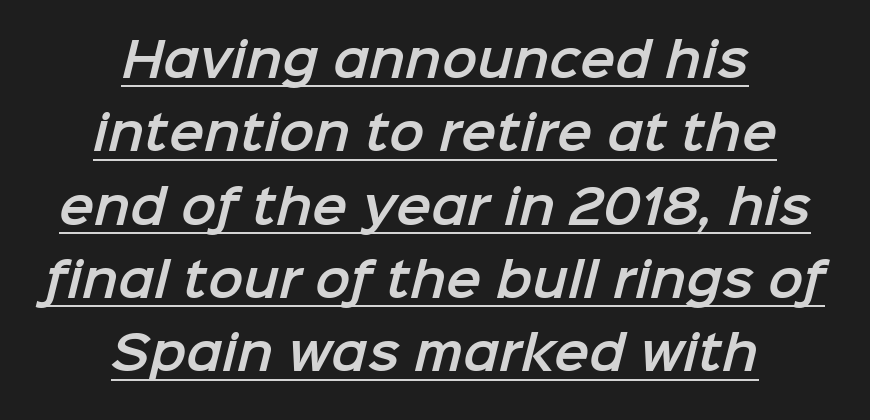
These lines sit exactly where default settings would place them. Short note: letters normally spaced. The glyphs in this specimen are sans serif. The rendering positions every line midway between the sides.
